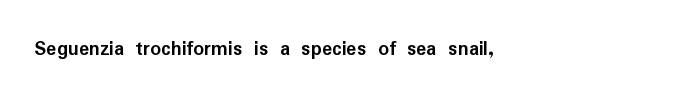
The letterforms sit shoulder to shoulder at normal distance. These lines were composed using upright roman letters. Check the space under the baseline: it is left empty. The sample has been set heavy, in full bold.
